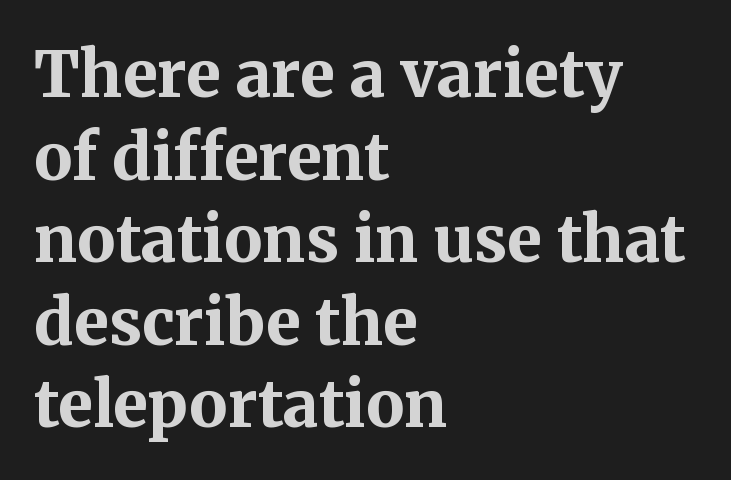
The image shows 64 px bold serif type, upright; set left-aligned, normal line spacing (1.29x), normal letter spacing, not underlined; medium stroke contrast and a medium x-height.
